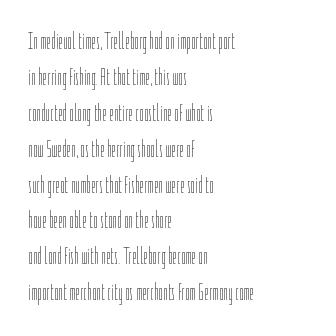
{"italic": "no", "bold": "no", "underline": "no", "align": "left", "line_spacing": "normal", "line_spacing_ratio": 1.56, "letter_spacing": "normal", "letter_spacing_em": 0.0, "glyph_px": 23}
